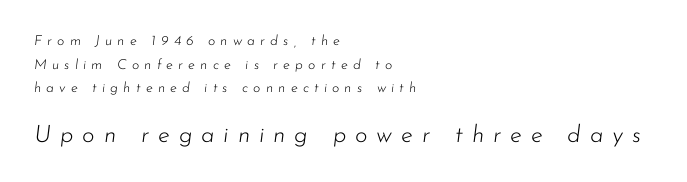
Q: Is the text bold? A: No.
Q: Is the text italic (slanted)? A: Yes, it leans right by about 7 degrees.
Q: Is the text underlined? A: No.
Q: How is the paragraph aligned? A: Left-aligned.
Q: Is the spacing between letters normal or unusually wide? A: Unusually wide.
Q: Is the spacing between lines tight, normal or loose? A: Normal.
Q: Which block of text is set in a larger size, the first (top) or the second (bottom)? A: The second (bottom) one.
